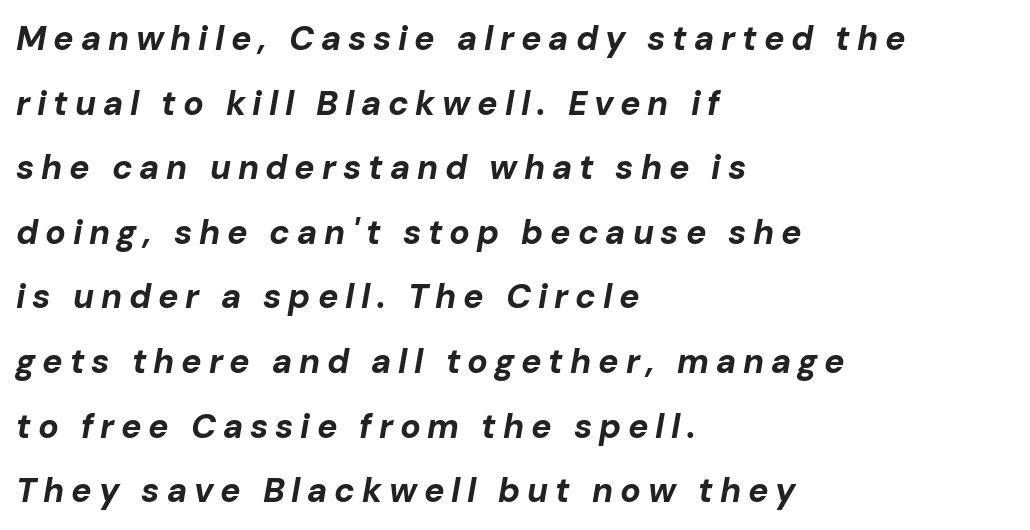
The image shows 34 px bold type, italic (leaning right); set left-aligned, loose line spacing (1.9x), unusually wide letter spacing (+0.2 em), not underlined; low stroke contrast and a medium x-height.
